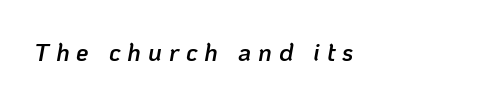
The image shows 25 px text type, italic (leaning right); set unusually wide letter spacing (+0.27 em), not underlined.
